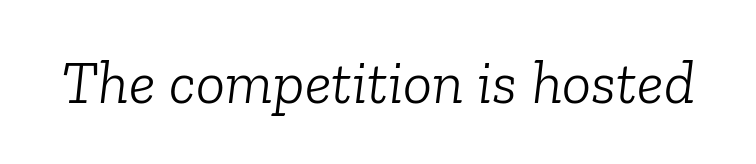
Q: Is the text bold? A: No.
Q: Is the text italic (slanted)? A: Yes, it leans right by about 6 degrees.
Q: Is the typeface a serif or a sans-serif typeface? A: Serif.
Q: Is the text underlined? A: No.
Q: Is the spacing between letters normal or unusually wide? A: Normal.
Q: Width (condensed, normal, or wide)? A: Normal.
Q: Stroke contrast? A: Low.
Q: x-height? A: Medium.
Q: Monospaced? A: No.
